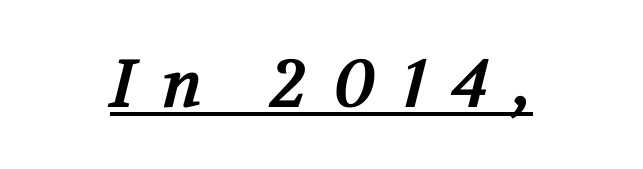
Q: Is the text bold? A: Yes.
Q: Is the typeface a serif or a sans-serif typeface? A: Serif.
Q: Is the text underlined? A: Yes.
Q: Is the spacing between letters normal or unusually wide? A: Unusually wide.
Q: Width (condensed, normal, or wide)? A: Normal.
Q: Stroke contrast? A: Medium.
Q: x-height? A: Medium.
Q: Monospaced? A: No.
